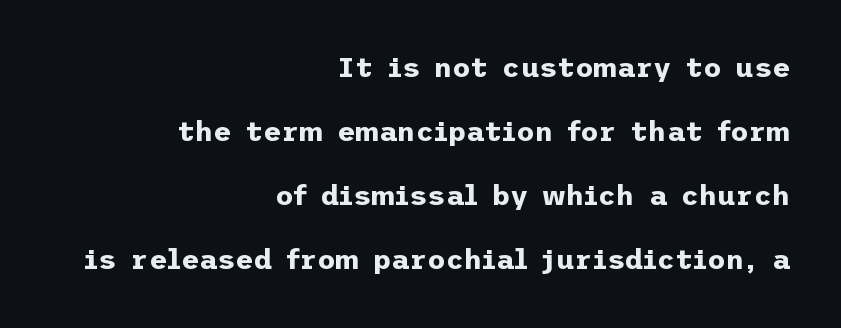
Only glyphs here, with clear space below each row. Serifs: no, the terminals of the letterforms are clean. Tall strokes in this sample are plumb rather than angled. The passage shown stacks its lines with a broad gap.
